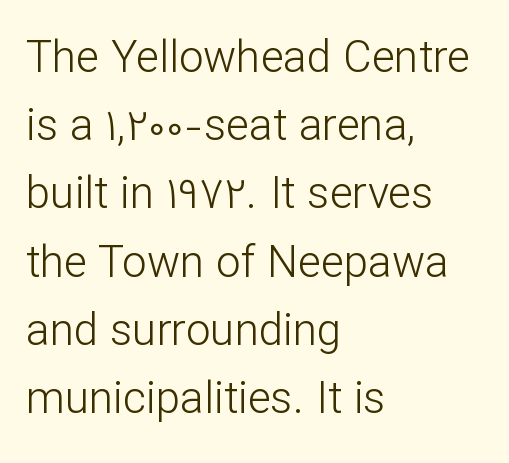
{"serif": "no", "italic": "no", "bold": "no", "weight": "light", "width": "normal", "stroke_contrast": "low", "x_height": "medium", "monospaced": "no", "underline": "no", "align": "left", "line_spacing": "normal", "line_spacing_ratio": 1.55, "letter_spacing": "normal", "letter_spacing_em": 0.0, "glyph_px": 44}
